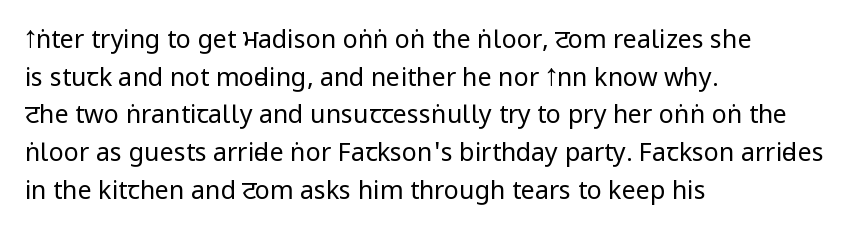
The image shows 25 px text type, upright; set left-aligned, normal line spacing (1.51x), normal letter spacing, not underlined.
